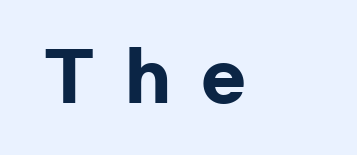
The image shows 66 px heavy, wide sans-serif type, upright; set unusually wide letter spacing (+0.46 em), not underlined; low stroke contrast and a medium x-height.
